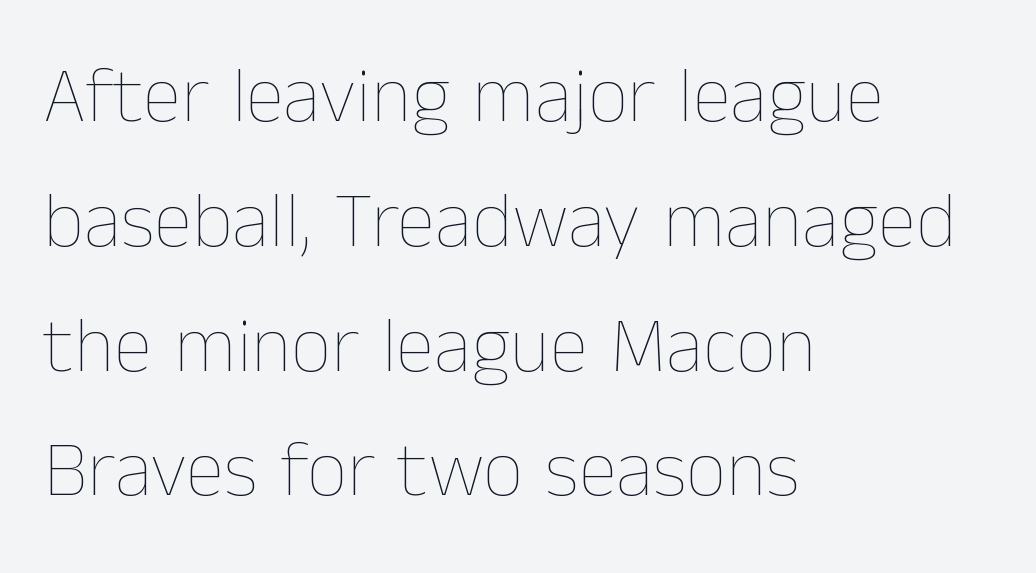
Every character sits straight up, as roman type does. Tracking value appears to be zero — textbook default spacing. These lines are rendered in a variable-pitch font. Heft: none added — not bold.
